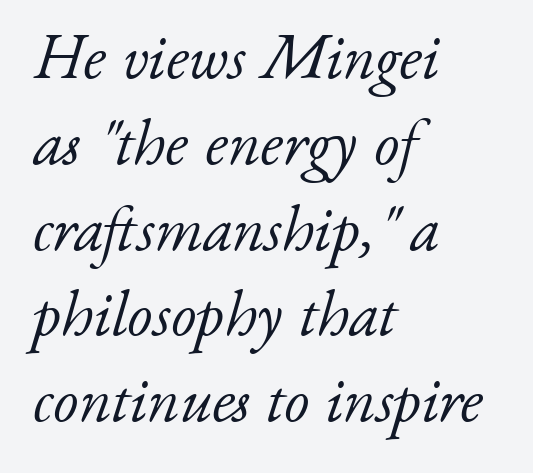
Q: Is the text bold? A: No.
Q: Is the text italic (slanted)? A: Yes, it leans right by about 17 degrees.
Q: Is the typeface a serif or a sans-serif typeface? A: Serif.
Q: Is the text underlined? A: No.
Q: How is the paragraph aligned? A: Left-aligned.
Q: Is the spacing between letters normal or unusually wide? A: Normal.
Q: Is the spacing between lines tight, normal or loose? A: Normal.
Q: Width (condensed, normal, or wide)? A: Normal.
Q: Stroke contrast? A: Low.
Q: x-height? A: Small.
Q: Monospaced? A: No.
